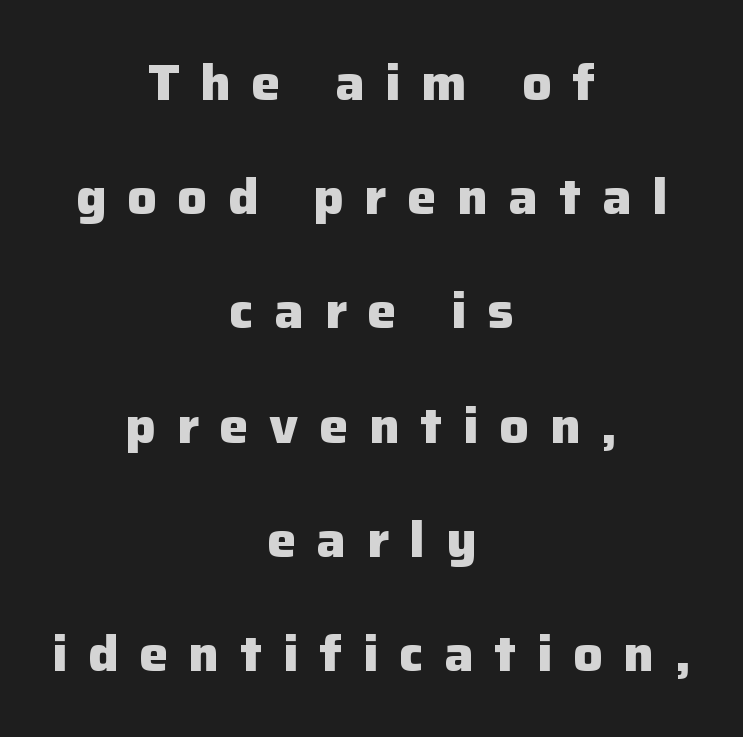
The image shows 49 px heavy sans-serif type, upright; set centered, loose line spacing (2.33x), unusually wide letter spacing (+0.42 em), not underlined; low stroke contrast and a medium x-height.
